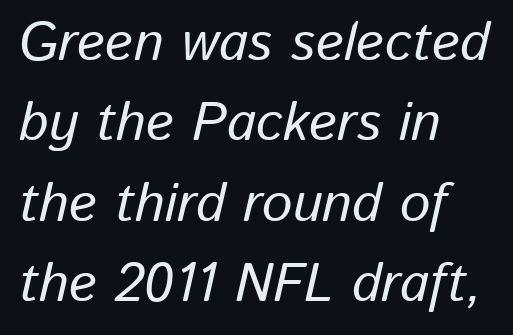
The string is rendered with underlining switched off. This rendering uses left alignment, leaving the right contour irregular. Proportional: the letters do not fall into vertical columns. Students, note that the glyphs here touch the page at normal intervals.
